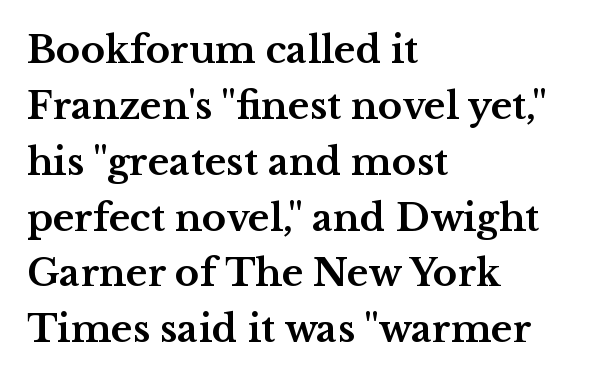
Clear beneath every line of the passage. I'd call this a serif setting — the letters wear small feet. Does the weight exceed regular? Yes, all the way to bold. Is this a fixed-width face? No — the glyphs have proportional, varying widths.
